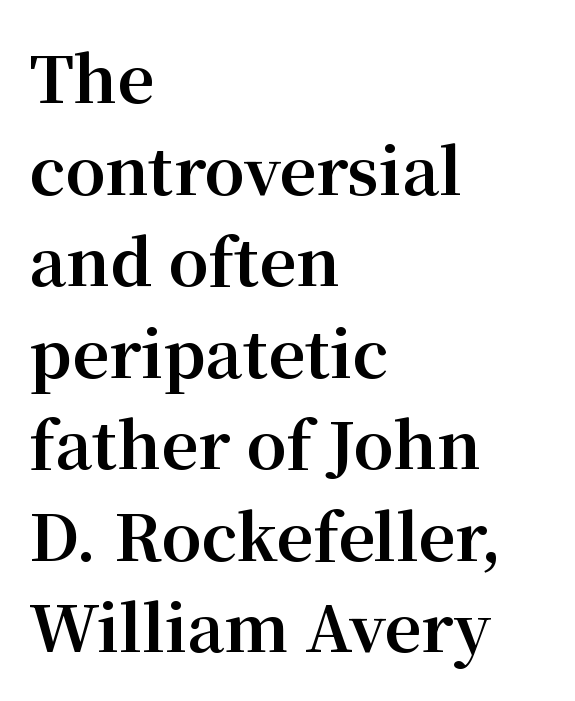
Q: Is the text bold? A: Yes.
Q: Is the text italic (slanted)? A: No, it is upright.
Q: Is the typeface a serif or a sans-serif typeface? A: Serif.
Q: Is the text underlined? A: No.
Q: How is the paragraph aligned? A: Left-aligned.
Q: Is the spacing between letters normal or unusually wide? A: Normal.
Q: Is the spacing between lines tight, normal or loose? A: Normal.
Q: Width (condensed, normal, or wide)? A: Normal.
Q: Stroke contrast? A: Medium.
Q: x-height? A: Medium.
Q: Monospaced? A: No.
